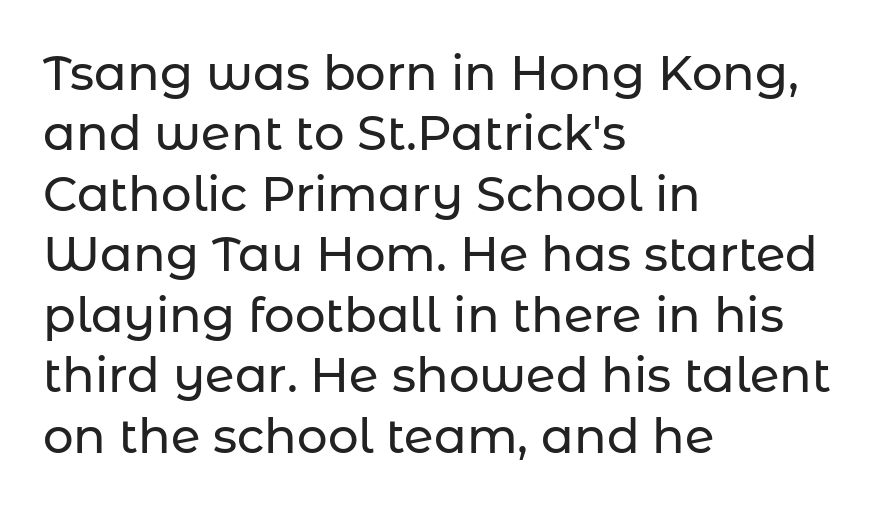
The image shows 48 px sans-serif type, upright; set left-aligned, normal line spacing (1.26x), normal letter spacing, not underlined; low stroke contrast and a medium x-height.
